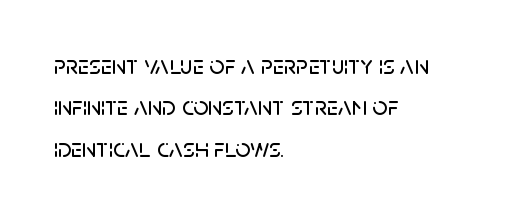
Honestly, there is no underline to notice here at all. Nothing unusual about the tracking: characters are spaced as the font intends. These lines stack with their left ends in a neat column. Posture: vertical. Normally led — the rows are evenly, conventionally spaced.
